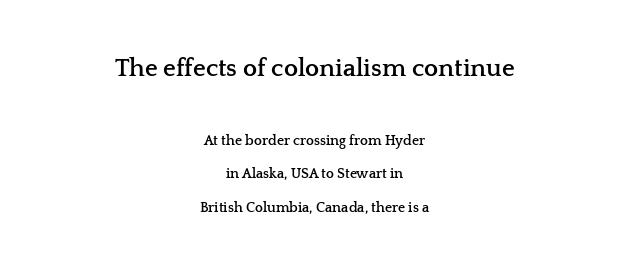
{"italic": "no", "bold": "yes", "underline": "no", "align": "center", "line_spacing": "loose", "line_spacing_ratio": 2.37, "letter_spacing": "normal", "letter_spacing_em": 0.0, "larger_block": "first", "size_ratio": 1.79, "glyph_px": 25}
